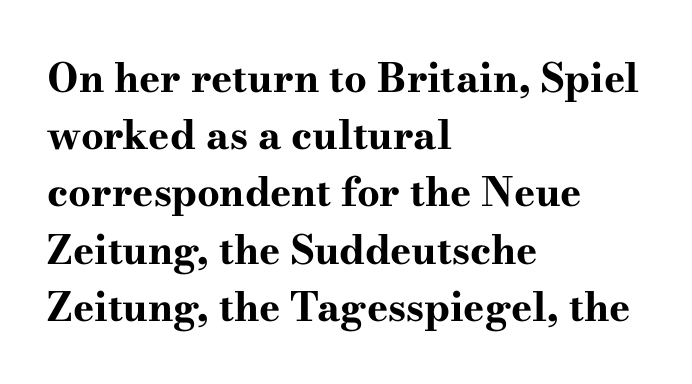
Q: Is the text bold? A: Yes.
Q: Is the text italic (slanted)? A: No, it is upright.
Q: Is the typeface a serif or a sans-serif typeface? A: Serif.
Q: Is the text underlined? A: No.
Q: How is the paragraph aligned? A: Left-aligned.
Q: Is the spacing between letters normal or unusually wide? A: Normal.
Q: Is the spacing between lines tight, normal or loose? A: Normal.
Q: Width (condensed, normal, or wide)? A: Wide.
Q: Stroke contrast? A: High.
Q: x-height? A: Small.
Q: Monospaced? A: No.
